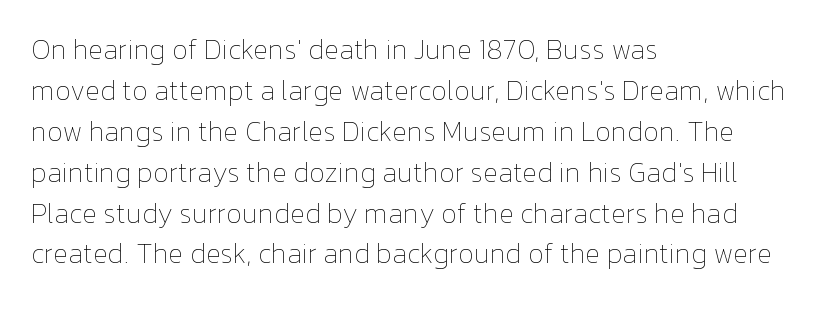
The image shows 28 px thin type, upright; set left-aligned, normal line spacing (1.46x), normal letter spacing, not underlined; low stroke contrast and a medium x-height.
